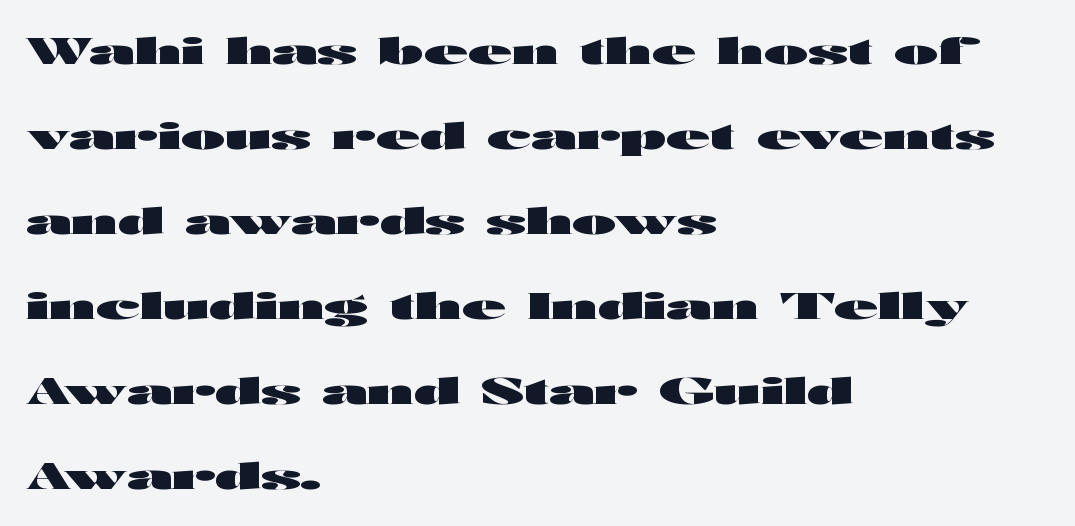
The image shows 36 px heavy, wide sans-serif type, upright; set left-aligned, loose line spacing (2.36x), normal letter spacing, not underlined; high stroke contrast and a medium x-height.
